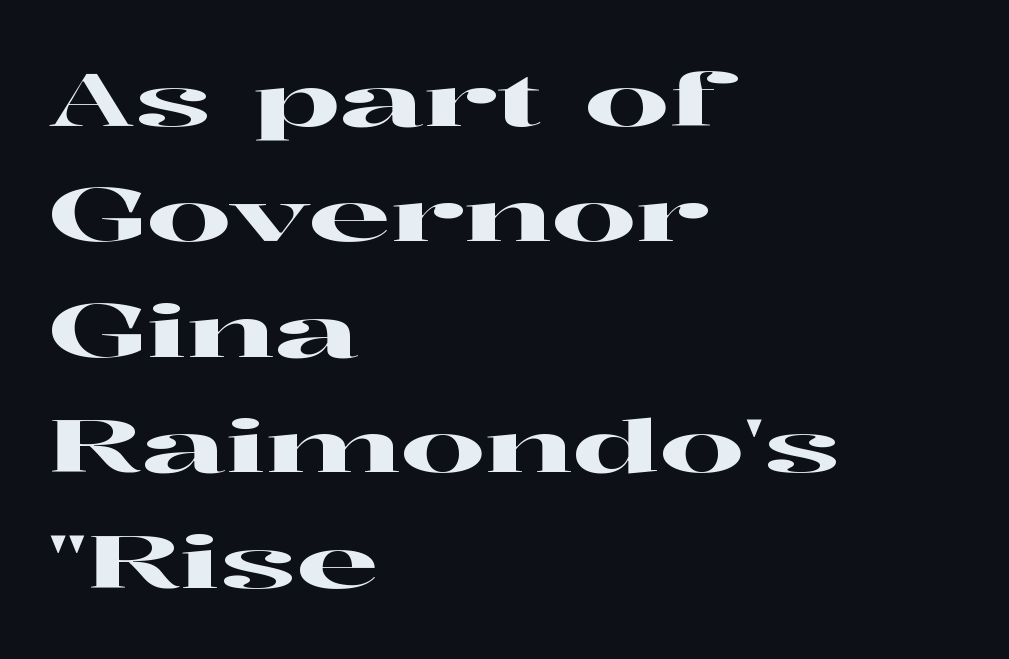
Q: Is the text italic (slanted)? A: No, it is upright.
Q: Is the typeface a serif or a sans-serif typeface? A: Serif.
Q: Is the text underlined? A: No.
Q: How is the paragraph aligned? A: Left-aligned.
Q: Is the spacing between letters normal or unusually wide? A: Normal.
Q: Is the spacing between lines tight, normal or loose? A: Normal.
Q: Width (condensed, normal, or wide)? A: Wide.
Q: Stroke contrast? A: High.
Q: x-height? A: Medium.
Q: Monospaced? A: No.
